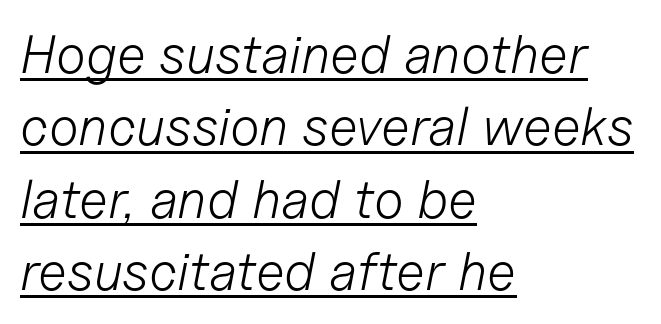
The image shows 54 px light type, italic (leaning right); set left-aligned, normal line spacing (1.34x), normal letter spacing, underlined; low stroke contrast and a medium x-height.
